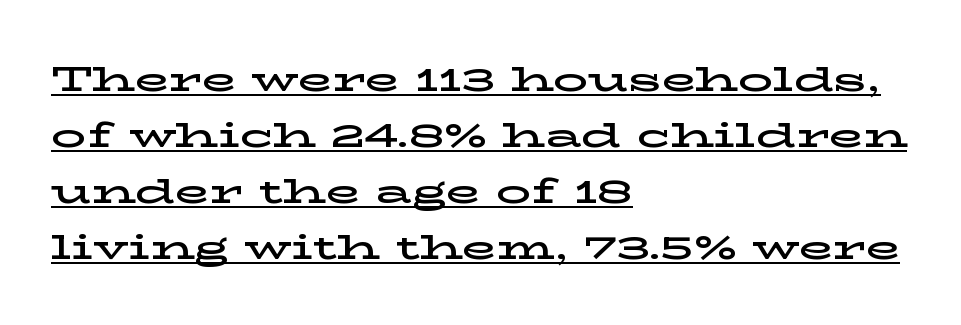
Q: Is the text italic (slanted)? A: No, it is upright.
Q: Is the typeface a serif or a sans-serif typeface? A: Serif.
Q: Is the text underlined? A: Yes.
Q: How is the paragraph aligned? A: Left-aligned.
Q: Is the spacing between letters normal or unusually wide? A: Normal.
Q: Is the spacing between lines tight, normal or loose? A: Normal.
Q: Width (condensed, normal, or wide)? A: Wide.
Q: Stroke contrast? A: Low.
Q: x-height? A: Medium.
Q: Monospaced? A: No.
